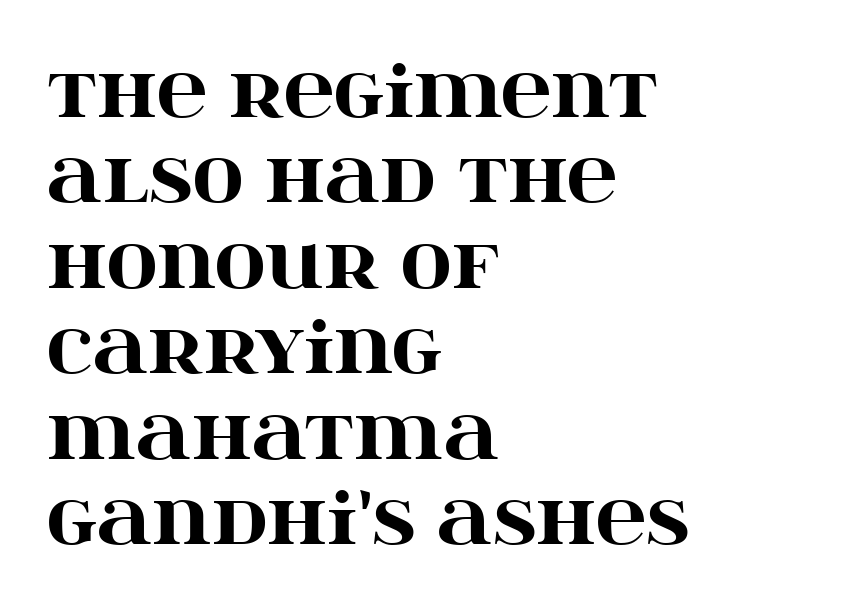
Q: Is the text bold? A: Yes.
Q: Is the text italic (slanted)? A: No, it is upright.
Q: Is the typeface a serif or a sans-serif typeface? A: Serif.
Q: Is the text underlined? A: No.
Q: How is the paragraph aligned? A: Left-aligned.
Q: Is the spacing between letters normal or unusually wide? A: Normal.
Q: Width (condensed, normal, or wide)? A: Wide.
Q: Stroke contrast? A: High.
Q: x-height? A: Large.
Q: Monospaced? A: No.
